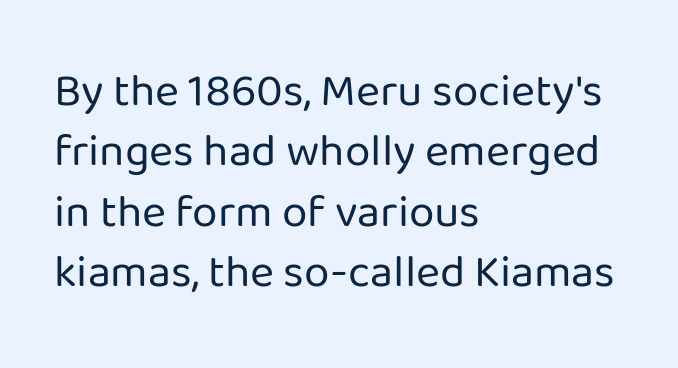
The image shows 46 px regular-weight sans-serif type, upright; set left-aligned, normal line spacing (1.31x), normal letter spacing, not underlined; low stroke contrast and a medium x-height.
